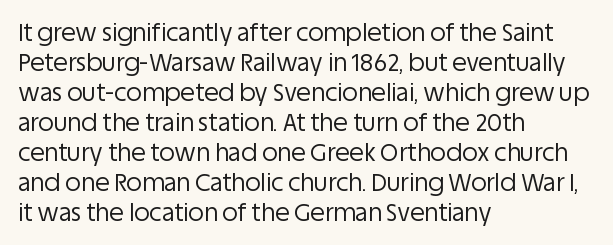
{"italic": "no", "bold": "no", "underline": "no", "align": "left", "line_spacing": "normal", "line_spacing_ratio": 1.25, "letter_spacing": "normal", "letter_spacing_em": 0.0, "glyph_px": 24}
